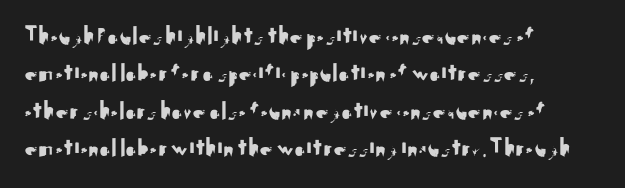
{"italic": "no", "underline": "no", "align": "left", "line_spacing": "normal", "line_spacing_ratio": 1.44, "letter_spacing": "normal", "letter_spacing_em": 0.0, "glyph_px": 26}
